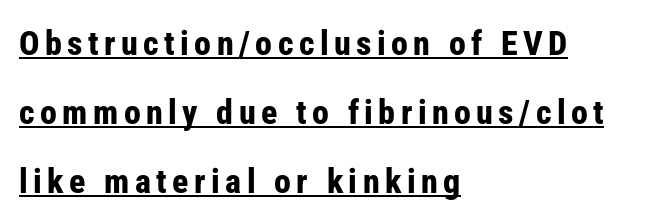
Q: Is the text bold? A: Yes.
Q: Is the text italic (slanted)? A: No, it is upright.
Q: Is the typeface a serif or a sans-serif typeface? A: Sans-serif.
Q: Is the text underlined? A: Yes.
Q: How is the paragraph aligned? A: Left-aligned.
Q: Is the spacing between lines tight, normal or loose? A: Loose.
Q: Width (condensed, normal, or wide)? A: Condensed.
Q: Stroke contrast? A: Low.
Q: x-height? A: Medium.
Q: Monospaced? A: No.
